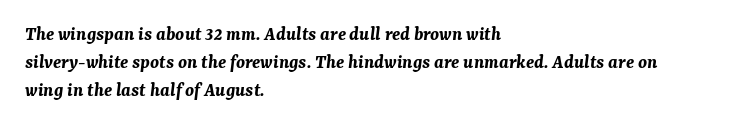
The image shows 20 px bold type, italic (leaning right); set left-aligned, normal line spacing (1.4x), normal letter spacing, not underlined.
